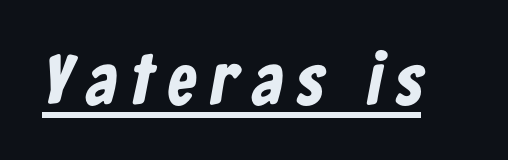
This rendering features underlined lettering. What kind of face is this? One without serifs — a sans. Character widths vary here, with narrow letters taking less room than wide ones. The letters are bold, with thick, heavy strokes.
